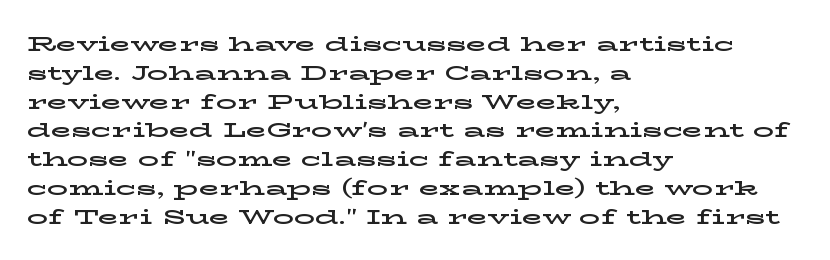
{"italic": "no", "underline": "no", "align": "left", "line_spacing": "normal", "line_spacing_ratio": 1.37, "letter_spacing": "normal", "letter_spacing_em": 0.0, "glyph_px": 21}
